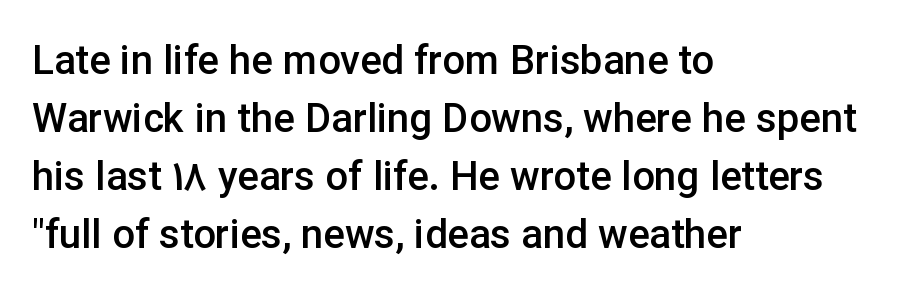
The font is running at a semibold setting, under full bold. No extra tracking has been applied to these lines. Style check: upright. Interline gaps are of average width in this sample. The face used here is proportionally spaced, like ordinary book or web type.
